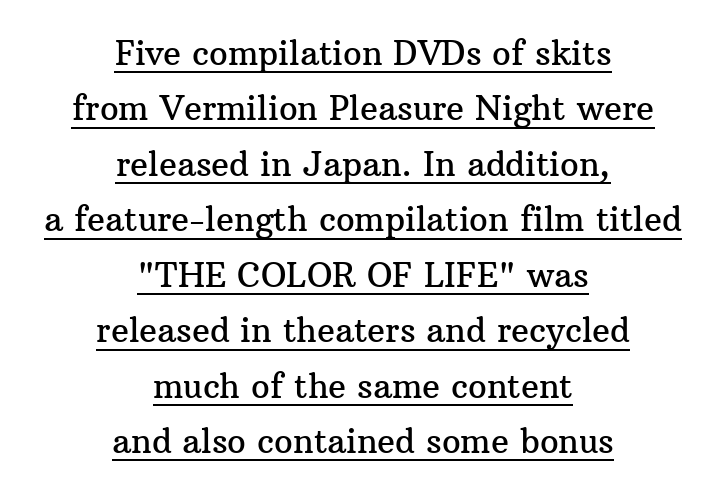
The image shows 33 px serif type, upright; set centered, normal line spacing (1.68x), normal letter spacing, underlined; medium stroke contrast and a medium x-height.
